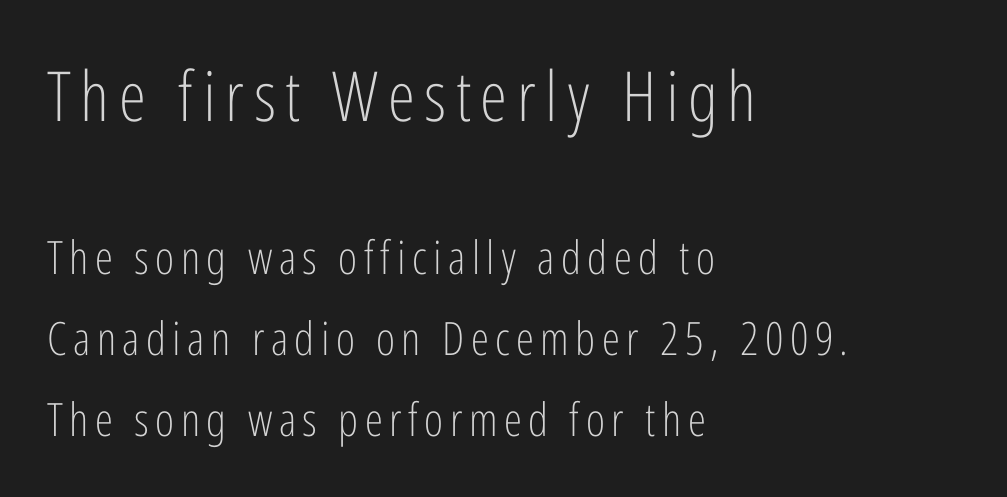
Q: Is the text bold? A: No.
Q: Is the text italic (slanted)? A: No, it is upright.
Q: Is the typeface a serif or a sans-serif typeface? A: Sans-serif.
Q: Is the text underlined? A: No.
Q: How is the paragraph aligned? A: Left-aligned.
Q: Which block of text is set in a larger size, the first (top) or the second (bottom)? A: The first (top) one.
Q: Width (condensed, normal, or wide)? A: Condensed.
Q: Stroke contrast? A: Low.
Q: x-height? A: Medium.
Q: Monospaced? A: No.
